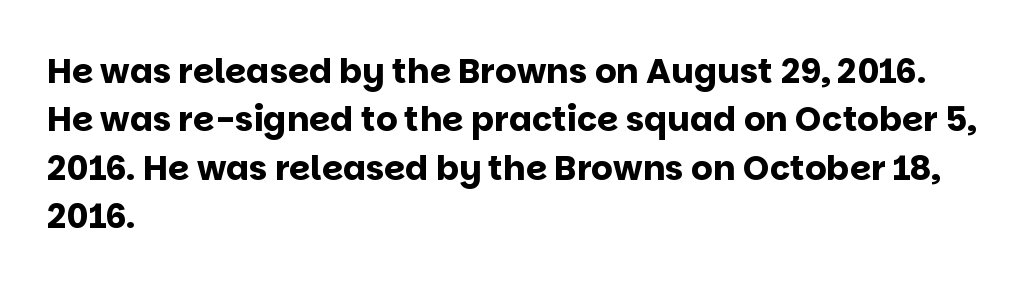
Q: Is the text bold? A: Yes.
Q: Is the text italic (slanted)? A: No, it is upright.
Q: Is the typeface a serif or a sans-serif typeface? A: Sans-serif.
Q: Is the text underlined? A: No.
Q: How is the paragraph aligned? A: Left-aligned.
Q: Is the spacing between letters normal or unusually wide? A: Normal.
Q: Is the spacing between lines tight, normal or loose? A: Normal.
Q: Width (condensed, normal, or wide)? A: Normal.
Q: Stroke contrast? A: Low.
Q: x-height? A: Large.
Q: Monospaced? A: No.
